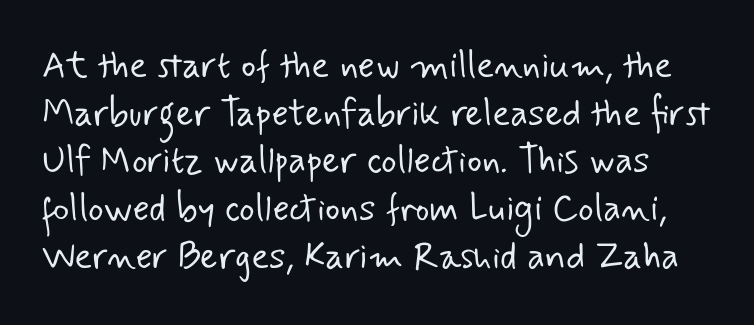
Q: Is the text bold? A: No.
Q: Is the typeface a serif or a sans-serif typeface? A: Sans-serif.
Q: Is the text underlined? A: No.
Q: Is the spacing between letters normal or unusually wide? A: Normal.
Q: Is the spacing between lines tight, normal or loose? A: Normal.
Q: Width (condensed, normal, or wide)? A: Normal.
Q: Stroke contrast? A: Low.
Q: x-height? A: Small.
Q: Monospaced? A: No.
